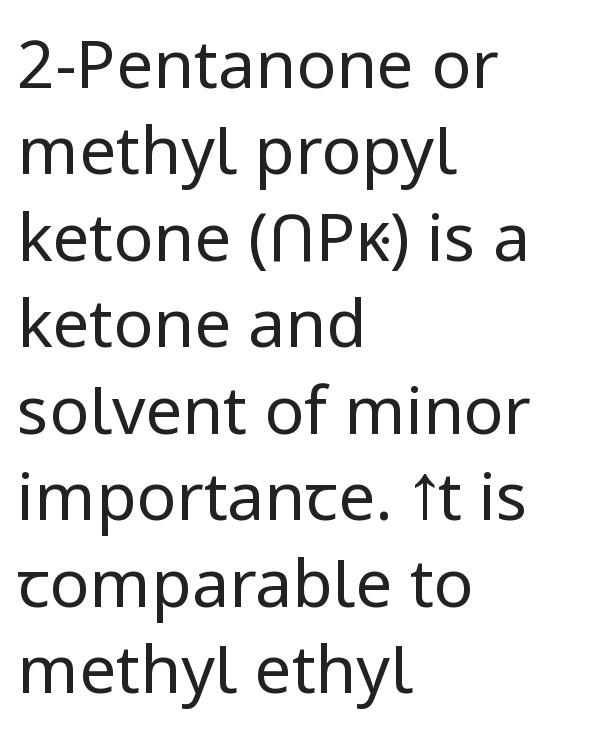
Rule under the text: the space is simply empty. Are there feet on the stems? There aren't — it's a sans. Caption: multi-line text, flush left, ragged right. Does extra space separate the letters? No, they use regular spacing. The designer left line spacing at the default.
